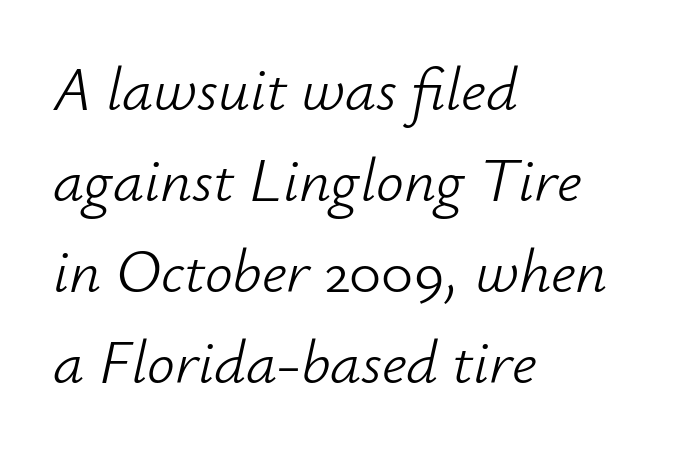
The lines are quadded left. These glyphs show unthickened strokes, regular width or finer. The baseline area is clear. How are the letters spaced? Ordinarily, with no added tracking. These lines are rendered in a variable-pitch font.
